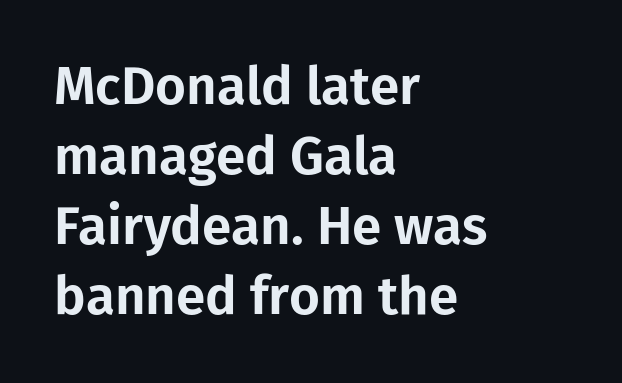
The passage is arranged the way most books set body copy — flush left. This sample uses plain, unmodified letter spacing. Think of a printed novel: that variable character pitch is what you see here. Quick note: not italic, upright. Nothing sits at the stroke ends, so this counts as sans-serif.
